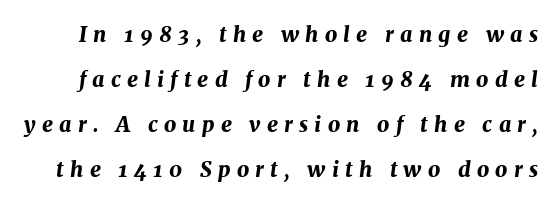
Pretty heavy lettering here — definitely bold. Does the leading feel generous? Absolutely, it's lavish. Observe the lean: these are italic letterforms. Check under the words: just untouched page. Between one letter and the next there's a generous, obvious gap.
